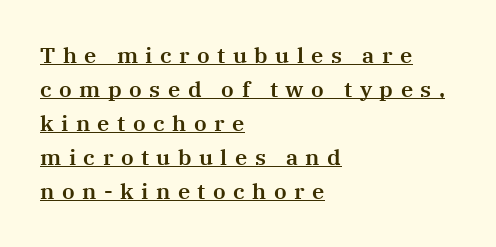
{"italic": "no", "underline": "yes", "align": "left", "line_spacing": "normal", "line_spacing_ratio": 1.55, "letter_spacing": "wide", "letter_spacing_em": 0.34, "glyph_px": 22}
